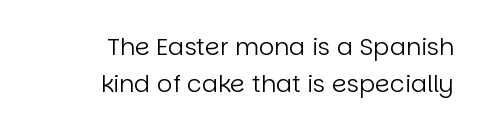
Q: Is the text bold? A: No.
Q: Is the text italic (slanted)? A: No, it is upright.
Q: Is the text underlined? A: No.
Q: How is the paragraph aligned? A: Right-aligned.
Q: Is the spacing between letters normal or unusually wide? A: Normal.
Q: Is the spacing between lines tight, normal or loose? A: Normal.
